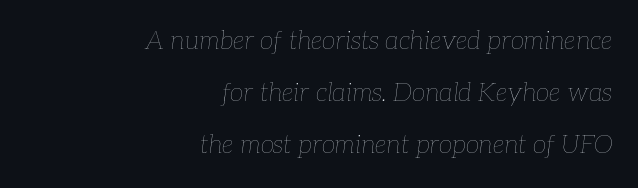
Beneath every word, the page is bare. The horizontal fit of the characters is conventional and even. Horizontally, the lines are justified to the trailing edge only. When letters slant like this, we call the style italic.
